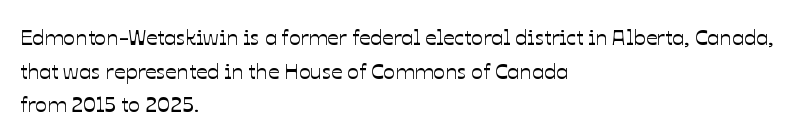
Q: Is the text italic (slanted)? A: No, it is upright.
Q: Is the text underlined? A: No.
Q: How is the paragraph aligned? A: Left-aligned.
Q: Is the spacing between letters normal or unusually wide? A: Normal.
Q: Is the spacing between lines tight, normal or loose? A: Normal.
